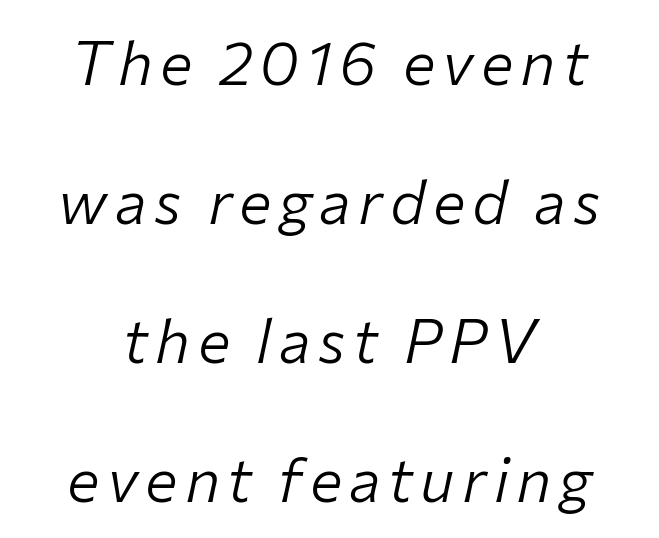
The leading is generous, giving the passage an open texture. In CSS terms this would be text-align: center. Type without underlining. Varying glyph widths throughout — classic text-font behaviour.
